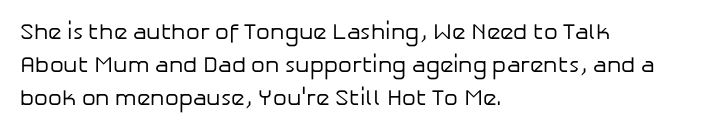
{"italic": "no", "bold": "no", "underline": "no", "align": "left", "line_spacing": "normal", "line_spacing_ratio": 1.49, "letter_spacing": "normal", "letter_spacing_em": 0.0, "glyph_px": 22}
